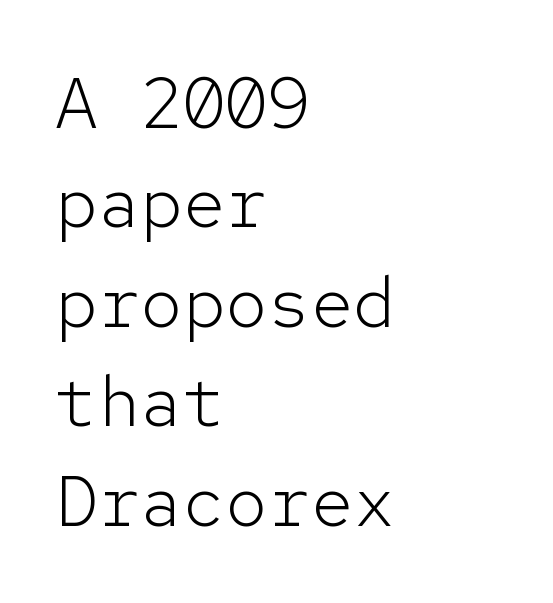
Caption: face not bold, strokes unweighted. In terms of letterspacing, this is plain default setting. Serifs: no, the terminals of the letterforms are clean. This block has exactly the height ordinary leading produces.
